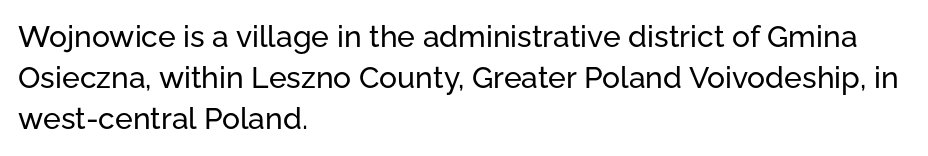
Q: Is the text italic (slanted)? A: No, it is upright.
Q: Is the typeface a serif or a sans-serif typeface? A: Sans-serif.
Q: Is the text underlined? A: No.
Q: How is the paragraph aligned? A: Left-aligned.
Q: Is the spacing between letters normal or unusually wide? A: Normal.
Q: Is the spacing between lines tight, normal or loose? A: Normal.
Q: Width (condensed, normal, or wide)? A: Normal.
Q: Stroke contrast? A: Low.
Q: x-height? A: Medium.
Q: Monospaced? A: No.
